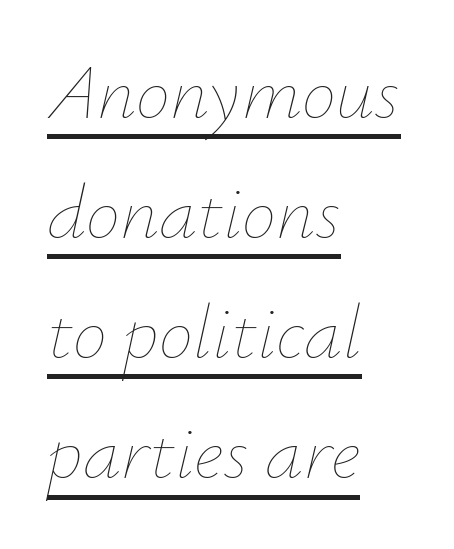
Each line starts at the same left margin while the right side varies. A continuous stroke trails under the words, as in a hyperlink. Weight: in the light-to-regular range. Character widths vary here, with narrow letters taking less room than wide ones. Compared with ordinary roman type, these characters are visibly tilted. Look at the tracking — it's just the regular setting, nothing added.
